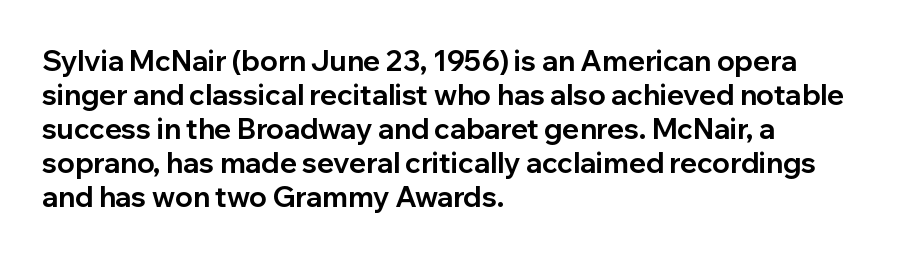
{"serif": "no", "italic": "no", "bold": "yes", "weight": "bold", "width": "normal", "stroke_contrast": "low", "x_height": "medium", "monospaced": "no", "underline": "no", "align": "left", "line_spacing_ratio": 1.21, "letter_spacing": "normal", "letter_spacing_em": 0.0, "glyph_px": 28}
